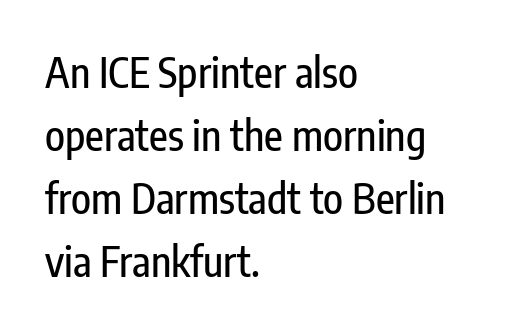
In terms of posture, this sample is upright. The words here are not underlined. Compared with typical paragraphs, the rows here are spaced about the same. Tracking value appears to be zero — textbook default spacing. Compared with a centered layout, this one pins lines to the left instead. Proportional: the letters do not fall into vertical columns.
